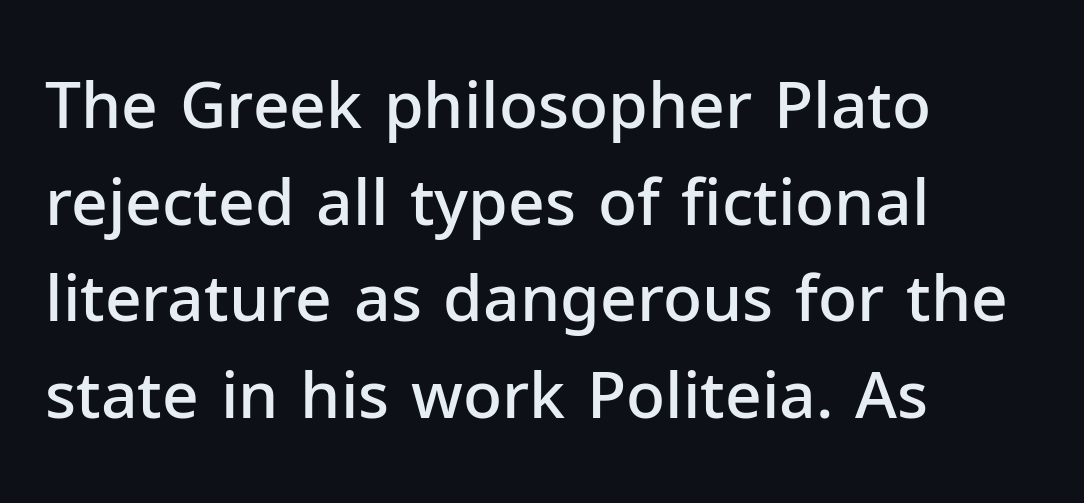
Moderately thickened strokes mark this as semibold type. Just letters on the line, the space beneath them empty. Casual observation: everything's shoved over to the left. A typesetter would call this proportional, since set widths differ per character.
